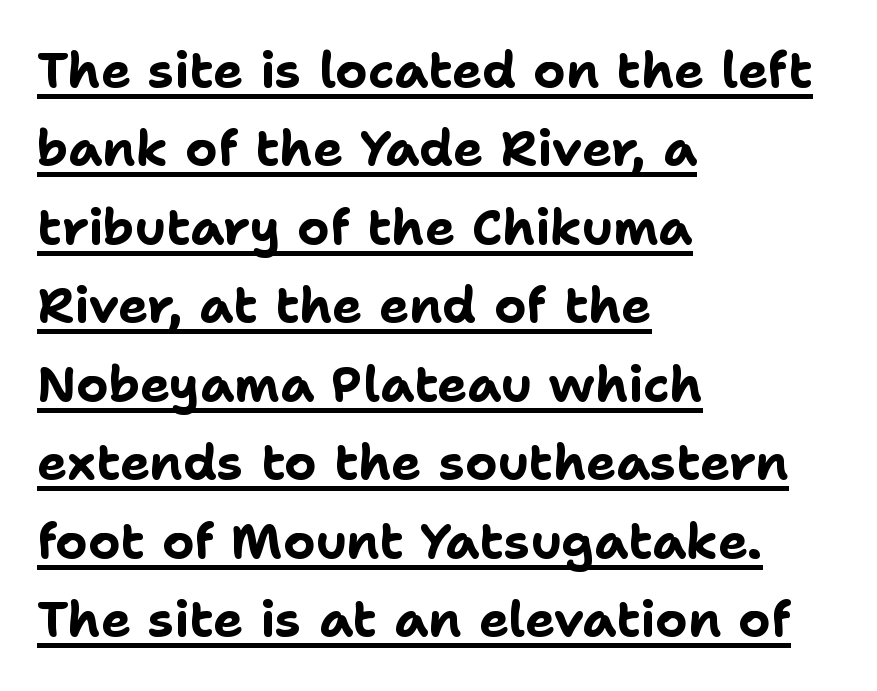
The image shows 50 px bold sans-serif type, upright; set left-aligned, normal line spacing (1.57x), normal letter spacing, underlined; low stroke contrast and a medium x-height.
